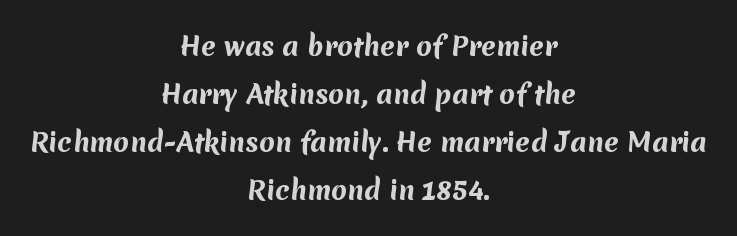
Weight check: bold — yes, fully. Nobody drew a line under any word here. Students, note that the glyphs here touch the page at normal intervals. These lines are centered, leaving both edges ragged.
